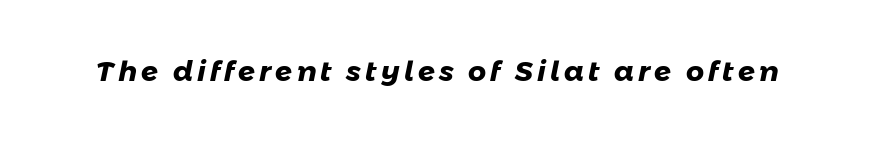
A typesetter would call this proportional, since set widths differ per character. The typesetting leans heavy: a genuine bold. Serifs: no, the terminals of the letterforms are clean. Bare-footed words on every line.
